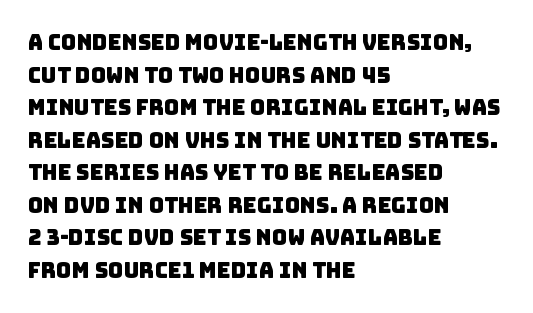
How are the letters spaced? Ordinarily, with no added tracking. The typesetter chose a ragged-right arrangement here. Rule under the text: the space is simply empty. Each new line begins a customary step beneath the previous one.
